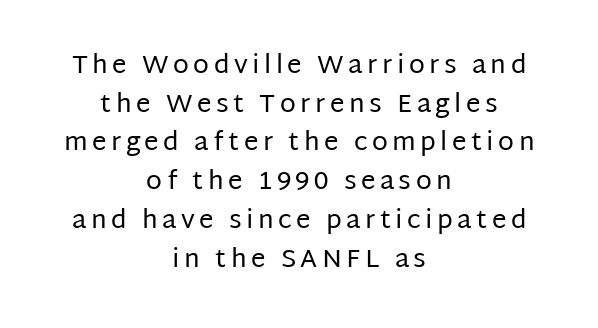
The image shows 26 px text type, upright; set centered, normal line spacing (1.49x), not underlined.
